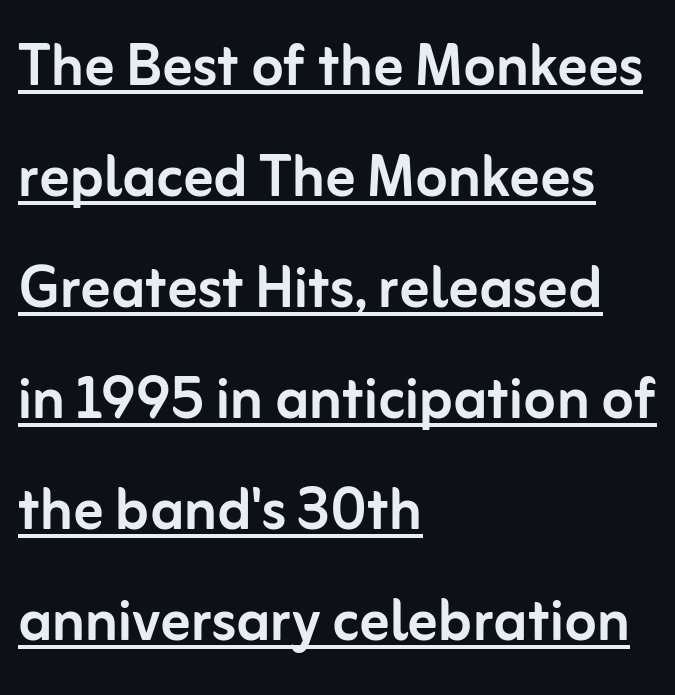
The image shows 74 px sans-serif type, upright; set left-aligned, normal line spacing (1.5x), normal letter spacing, underlined; low stroke contrast and a medium x-height.
